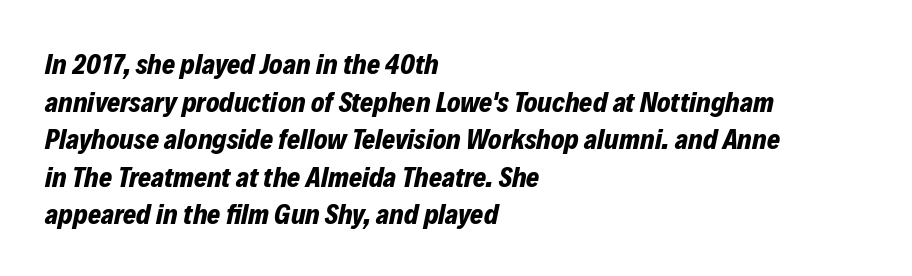
The image shows 28 px bold type, italic (leaning right); set left-aligned, normal line spacing (1.34x), normal letter spacing, not underlined; low stroke contrast and a medium x-height.
